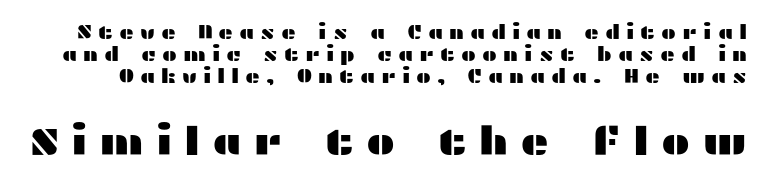
Q: Is the text italic (slanted)? A: No, it is upright.
Q: Is the typeface a serif or a sans-serif typeface? A: Sans-serif.
Q: Is the text underlined? A: No.
Q: Is the spacing between letters normal or unusually wide? A: Unusually wide.
Q: Is the spacing between lines tight, normal or loose? A: Tight.
Q: Which block of text is set in a larger size, the first (top) or the second (bottom)? A: The second (bottom) one.
Q: Width (condensed, normal, or wide)? A: Wide.
Q: Stroke contrast? A: Medium.
Q: x-height? A: Medium.
Q: Monospaced? A: No.
